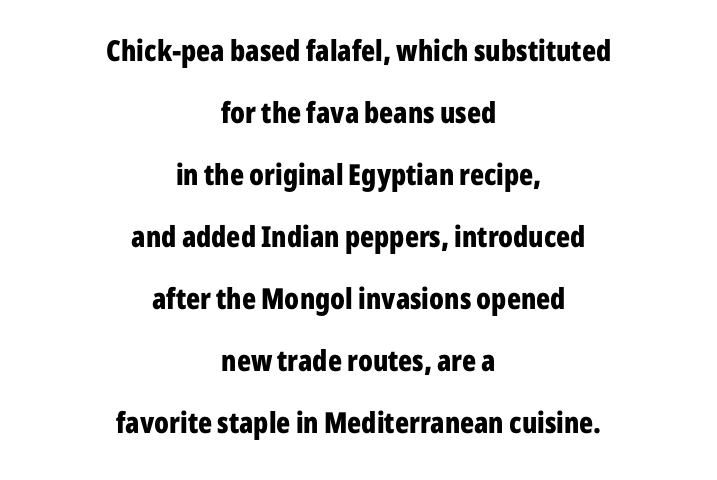
Q: Is the text bold? A: Yes.
Q: Is the text italic (slanted)? A: No, it is upright.
Q: Is the typeface a serif or a sans-serif typeface? A: Sans-serif.
Q: Is the text underlined? A: No.
Q: How is the paragraph aligned? A: Centered.
Q: Is the spacing between letters normal or unusually wide? A: Normal.
Q: Is the spacing between lines tight, normal or loose? A: Loose.
Q: Width (condensed, normal, or wide)? A: Condensed.
Q: Stroke contrast? A: Low.
Q: x-height? A: Medium.
Q: Monospaced? A: No.
